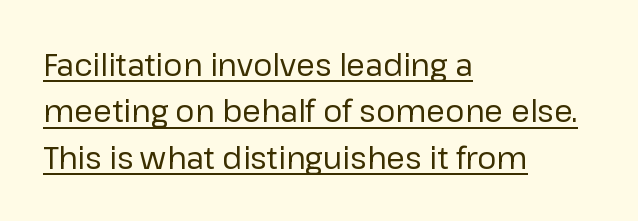
{"serif": "no", "italic": "no", "bold": "no", "weight": "regular", "width": "normal", "stroke_contrast": "low", "x_height": "medium", "monospaced": "no", "underline": "yes", "align": "left", "line_spacing": "normal", "line_spacing_ratio": 1.55, "letter_spacing": "normal", "letter_spacing_em": 0.0, "glyph_px": 30}
